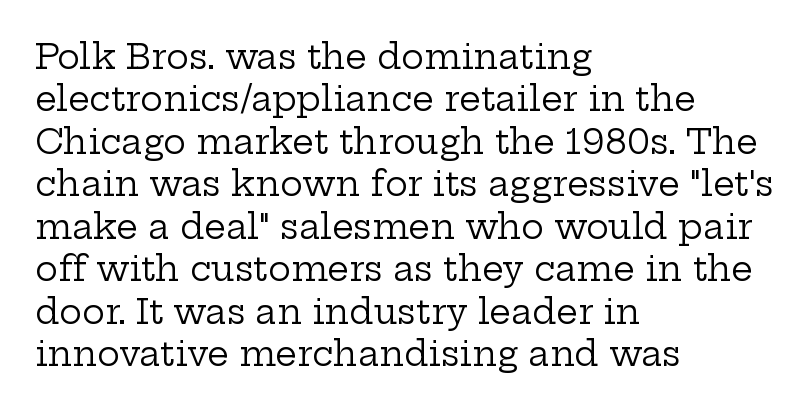
The image shows 34 px regular-weight, wide serif type, upright; set left-aligned, normal line spacing (1.25x), normal letter spacing, not underlined; low stroke contrast and a medium x-height.
